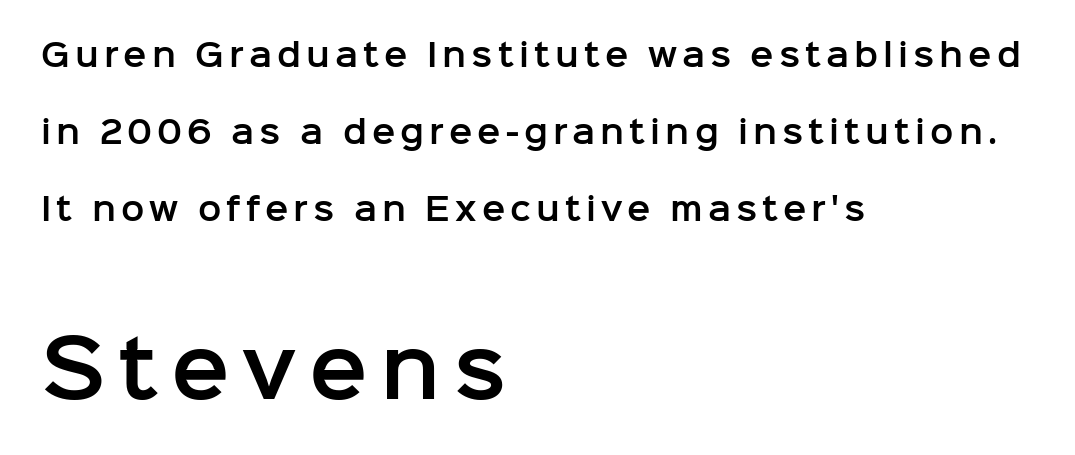
You could not count columns in this text — the font is proportionally spaced. Every row of glyphs begins at an identical x-position on the left. Honestly, there is no underline to notice here at all. A typesetter would mark this as roman, not italic. This rendering employs a face without finishing strokes, i.e., a sans-serif.
